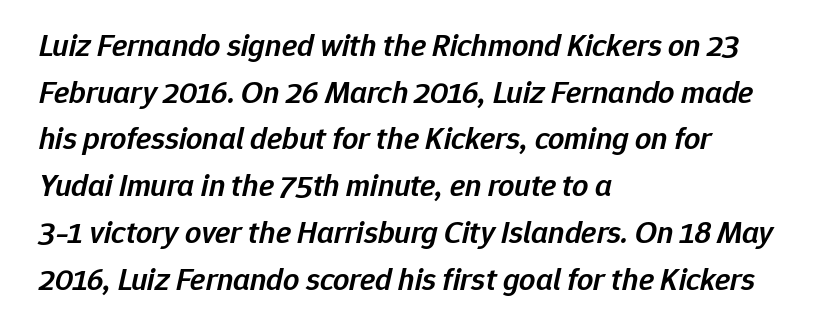
{"italic": "yes", "lean": "right", "slant_degrees": 12, "bold": "semi", "weight": "semibold", "width": "normal", "stroke_contrast": "low", "x_height": "medium", "monospaced": "no", "underline": "no", "align": "left", "line_spacing": "normal", "line_spacing_ratio": 1.46, "letter_spacing": "normal", "letter_spacing_em": 0.0, "glyph_px": 32}
